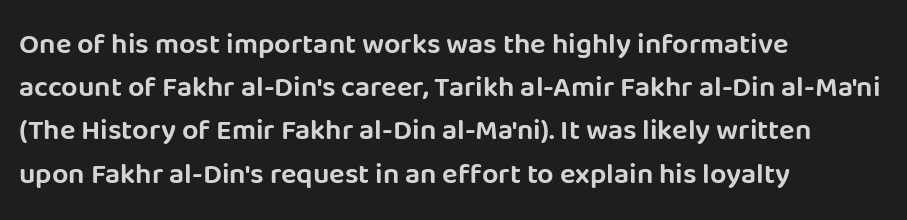
Q: Is the text italic (slanted)? A: No, it is upright.
Q: Is the typeface a serif or a sans-serif typeface? A: Sans-serif.
Q: Is the text underlined? A: No.
Q: How is the paragraph aligned? A: Left-aligned.
Q: Is the spacing between letters normal or unusually wide? A: Normal.
Q: Is the spacing between lines tight, normal or loose? A: Normal.
Q: Width (condensed, normal, or wide)? A: Normal.
Q: Stroke contrast? A: Low.
Q: x-height? A: Large.
Q: Monospaced? A: No.
